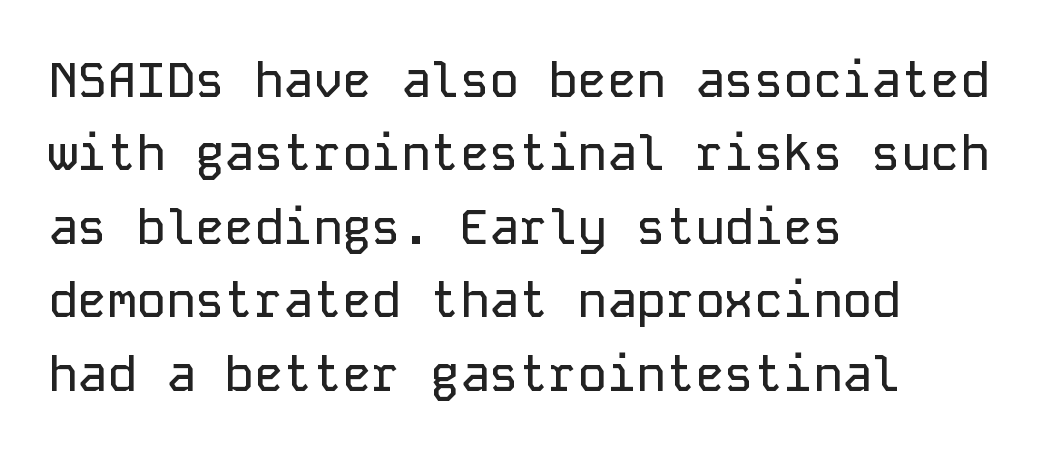
Q: Is the text italic (slanted)? A: No, it is upright.
Q: Is the typeface a serif or a sans-serif typeface? A: Sans-serif.
Q: Is the text underlined? A: No.
Q: How is the paragraph aligned? A: Left-aligned.
Q: Is the spacing between letters normal or unusually wide? A: Normal.
Q: Is the spacing between lines tight, normal or loose? A: Normal.
Q: Width (condensed, normal, or wide)? A: Normal.
Q: Stroke contrast? A: Low.
Q: x-height? A: Medium.
Q: Monospaced? A: Yes.
